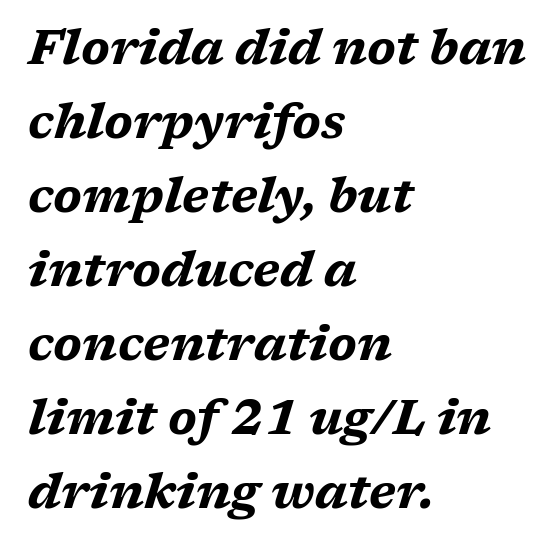
The image shows 48 px bold, wide type, italic (leaning right); set left-aligned, normal line spacing (1.54x), normal letter spacing, not underlined; medium stroke contrast and a medium x-height.
